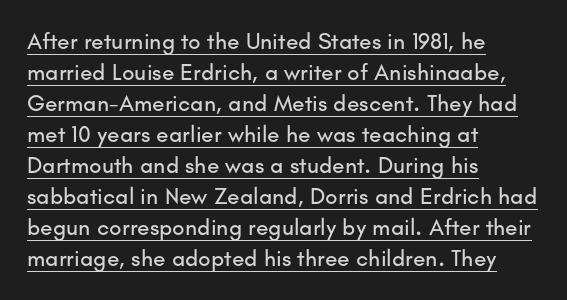
The image shows 23 px text type, upright; set left-aligned, normal line spacing (1.35x), normal letter spacing, underlined.
